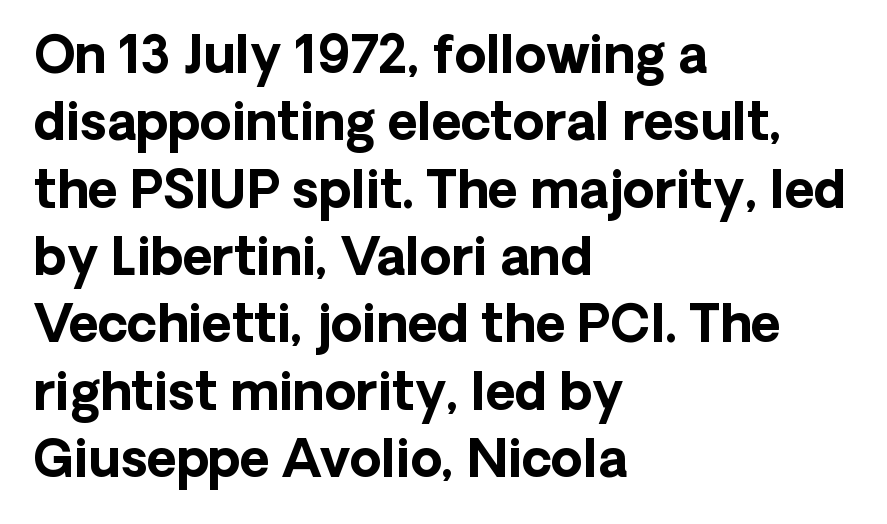
The image shows 51 px bold sans-serif type, upright; set left-aligned, normal line spacing (1.32x), normal letter spacing, not underlined; low stroke contrast and a medium x-height.
